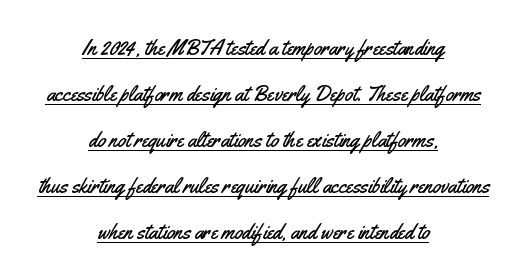
Q: Is the text italic (slanted)? A: Yes.
Q: Is the text underlined? A: Yes.
Q: How is the paragraph aligned? A: Centered.
Q: Is the spacing between letters normal or unusually wide? A: Normal.
Q: Is the spacing between lines tight, normal or loose? A: Loose.
